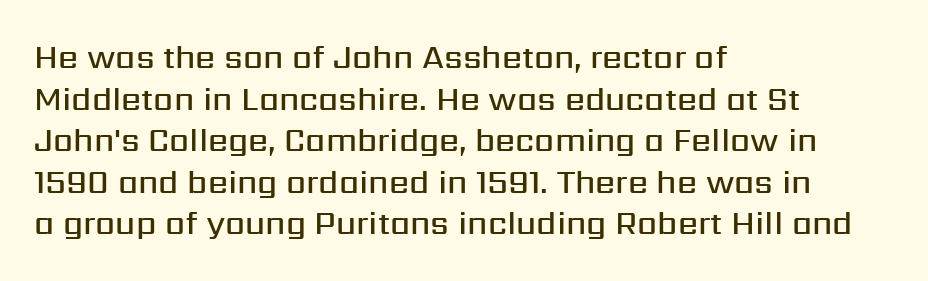
The image shows 32 px semibold sans-serif type, upright; set left-aligned, normal line spacing (1.3x), normal letter spacing, not underlined; medium stroke contrast and a medium x-height.
